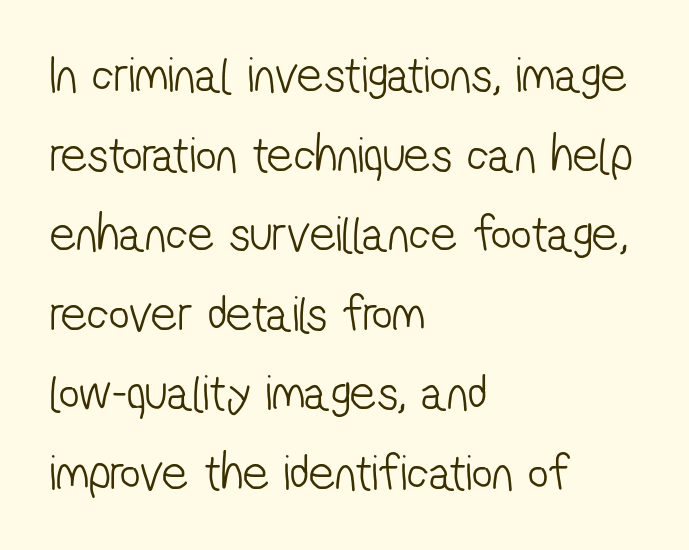
Summary of weight: not heavy and not bold. Tracking value appears to be zero — textbook default spacing. Are there feet on the stems? There aren't — it's a sans. Is this a fixed-width face? No — the glyphs have proportional, varying widths.
